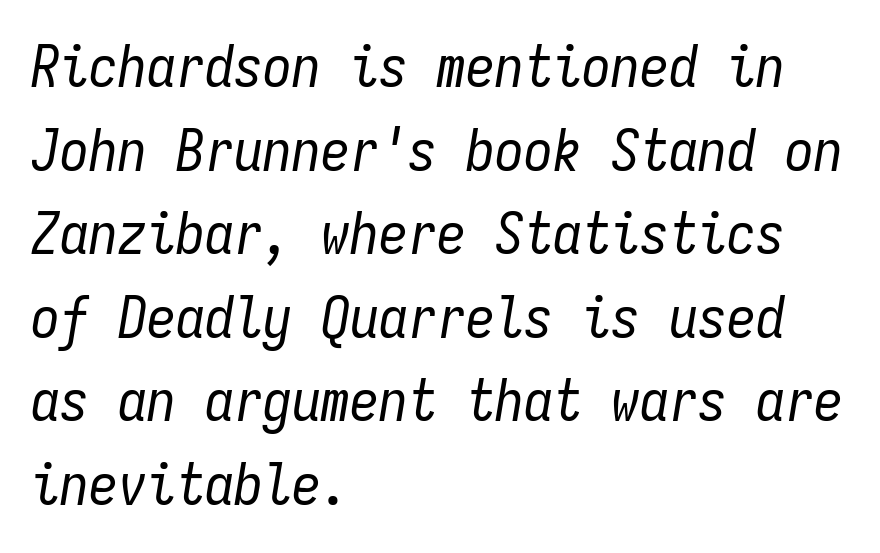
The image shows 58 px regular-weight, condensed type, italic (leaning right), monospaced; set left-aligned, normal line spacing (1.44x), normal letter spacing, not underlined; low stroke contrast and a medium x-height.
